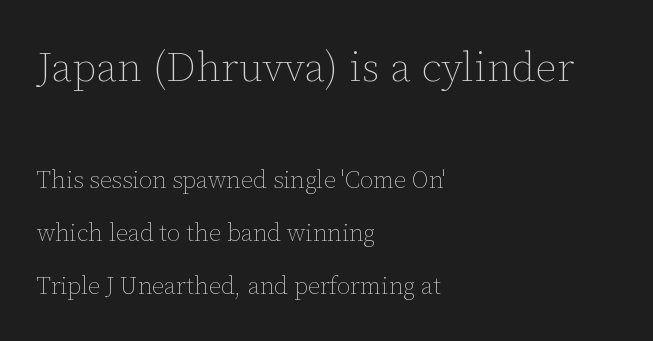
The image shows 42 px thin type, upright; set left-aligned, loose line spacing (2.21x), normal letter spacing, not underlined; the first (top) block is 1.75x larger; low stroke contrast and a medium x-height.
